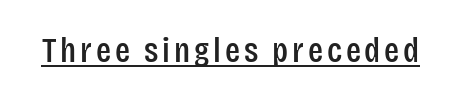
The image shows 35 px condensed sans-serif type, upright; set underlined; low stroke contrast and a large x-height.
